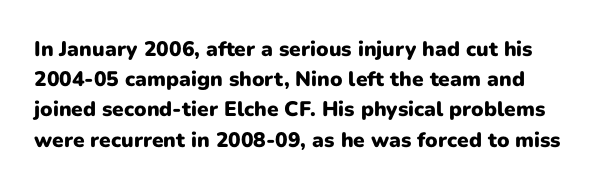
{"italic": "no", "bold": "yes", "underline": "no", "line_spacing": "normal", "line_spacing_ratio": 1.44, "letter_spacing": "normal", "letter_spacing_em": 0.0, "glyph_px": 21}
